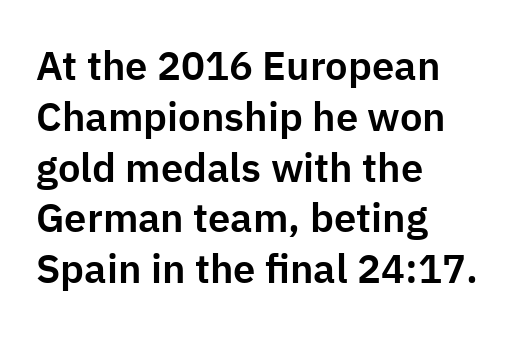
The image shows 40 px sans-serif type, upright; set left-aligned, normal line spacing (1.27x), normal letter spacing, not underlined; low stroke contrast and a medium x-height.
